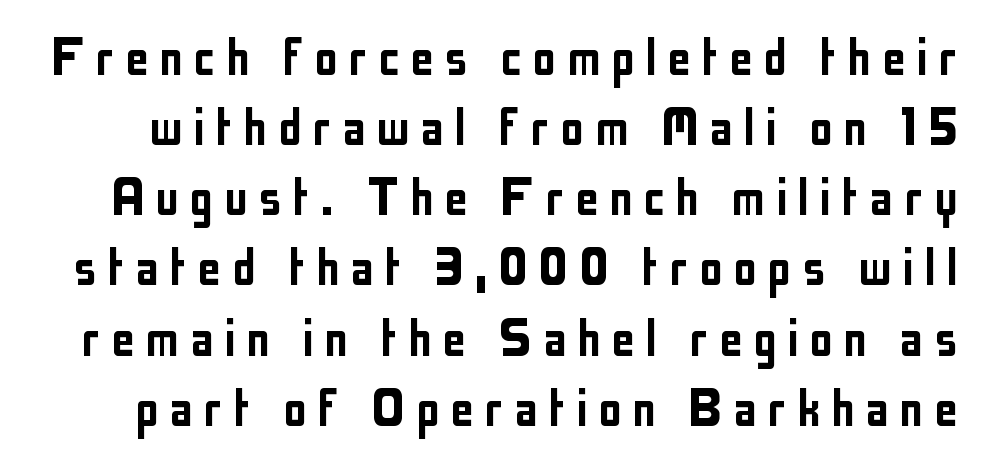
{"serif": "no", "italic": "no", "width": "condensed", "stroke_contrast": "low", "x_height": "medium", "monospaced": "no", "underline": "no", "line_spacing": "tight", "line_spacing_ratio": 1.15, "glyph_px": 61}
